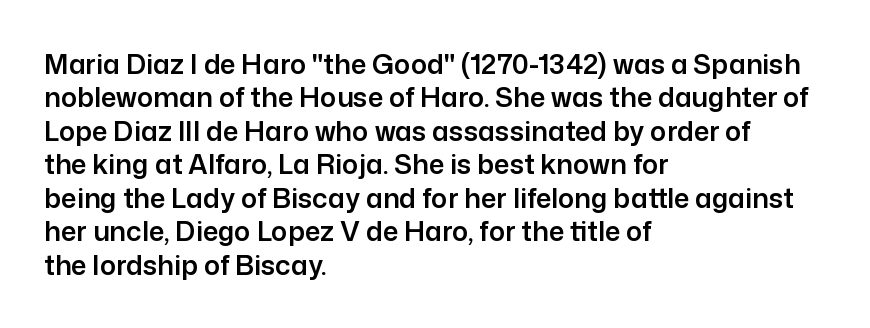
Q: Is the text italic (slanted)? A: No, it is upright.
Q: Is the text underlined? A: No.
Q: How is the paragraph aligned? A: Left-aligned.
Q: Is the spacing between letters normal or unusually wide? A: Normal.
